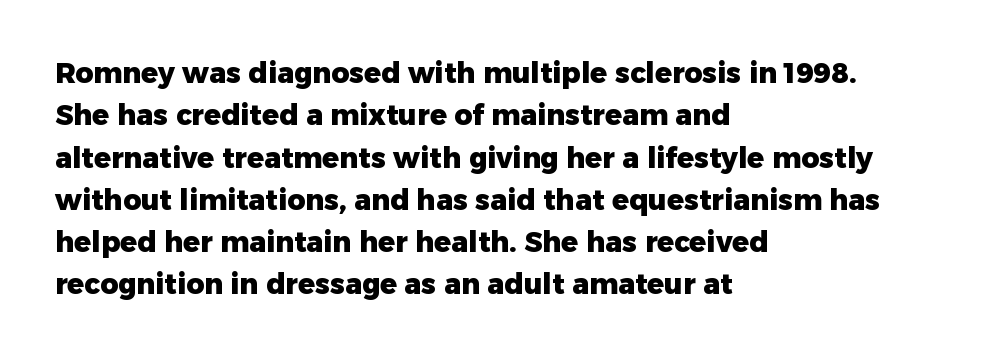
{"serif": "no", "italic": "no", "bold": "yes", "weight": "heavy", "width": "normal", "stroke_contrast": "low", "x_height": "medium", "monospaced": "no", "underline": "no", "align": "left", "line_spacing": "normal", "line_spacing_ratio": 1.51, "letter_spacing": "normal", "letter_spacing_em": 0.0, "glyph_px": 28}
